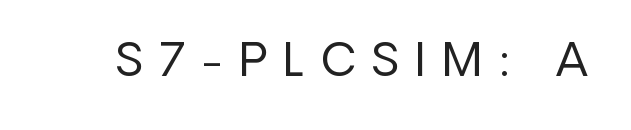
The image shows 45 px regular-weight sans-serif type, upright; set unusually wide letter spacing (+0.36 em), not underlined; low stroke contrast and a medium x-height.
